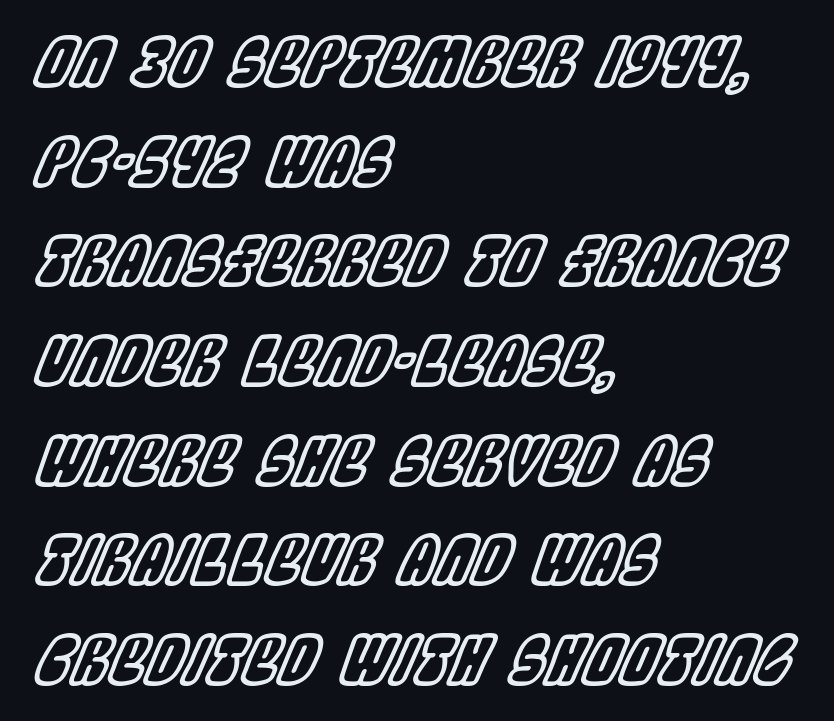
What's the leading like? Ordinary, nothing unusual. The whole block is typeset with a tilt. Tracking value appears to be zero — textbook default spacing. Do the characters align in a grid? No, the font is proportional.
